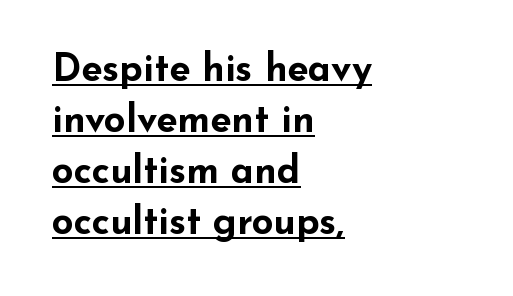
The passage shown is underscored from start to finish. The letters stand upright; this is a roman face. This rendering leaves character spacing at its baseline value. How heavy is the stroke? Heavy — this is a bold.
